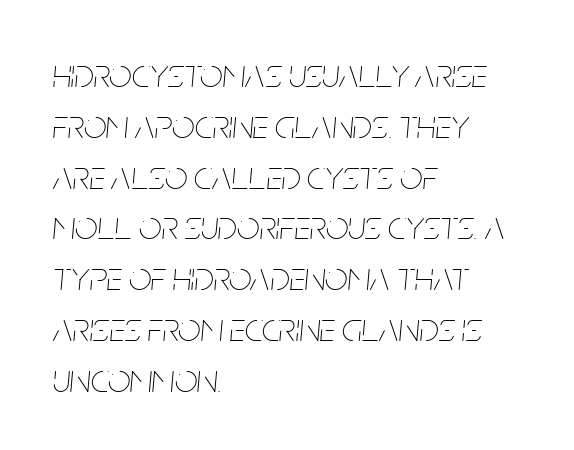
Q: Is the text bold? A: No.
Q: Is the text italic (slanted)? A: Yes, it leans right by about 5 degrees.
Q: Is the text underlined? A: No.
Q: How is the paragraph aligned? A: Left-aligned.
Q: Is the spacing between letters normal or unusually wide? A: Normal.
Q: Is the spacing between lines tight, normal or loose? A: Normal.
Q: Width (condensed, normal, or wide)? A: Condensed.
Q: Stroke contrast? A: Low.
Q: x-height? A: Large.
Q: Monospaced? A: No.
